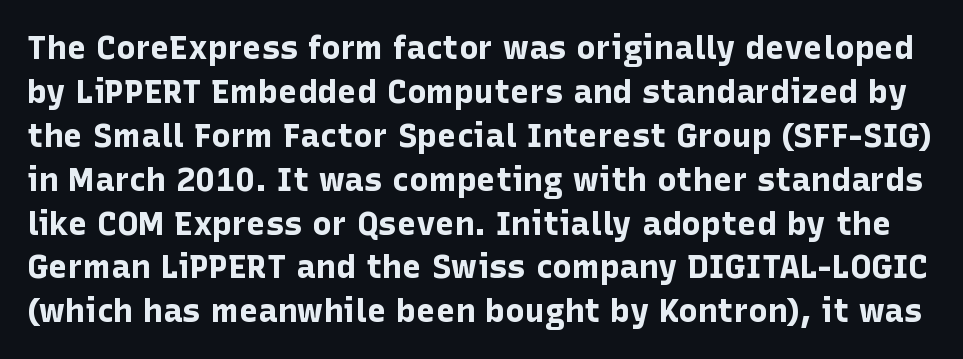
Each word holds together tightly as a unit, with standard inter-letter gaps. Characters remain perfectly vertical along every line. The glyphs are unaccompanied by any horizontal stroke below them. A typesetter would call this leading conventional body-copy spacing. A sans-serif font was chosen for this passage.
